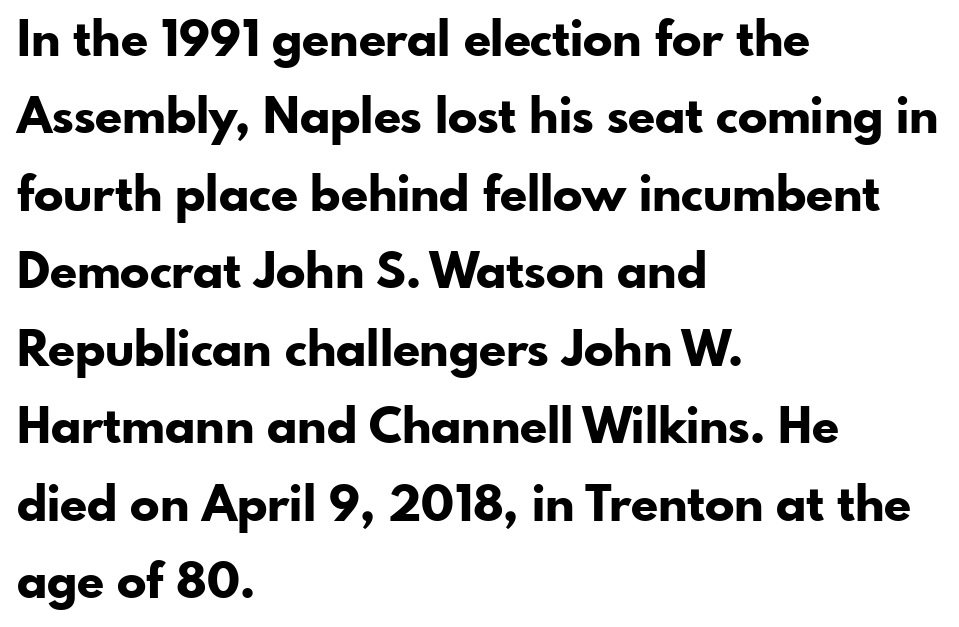
The image shows 49 px bold sans-serif type, upright; set left-aligned, normal line spacing (1.58x), normal letter spacing, not underlined; low stroke contrast and a small x-height.
